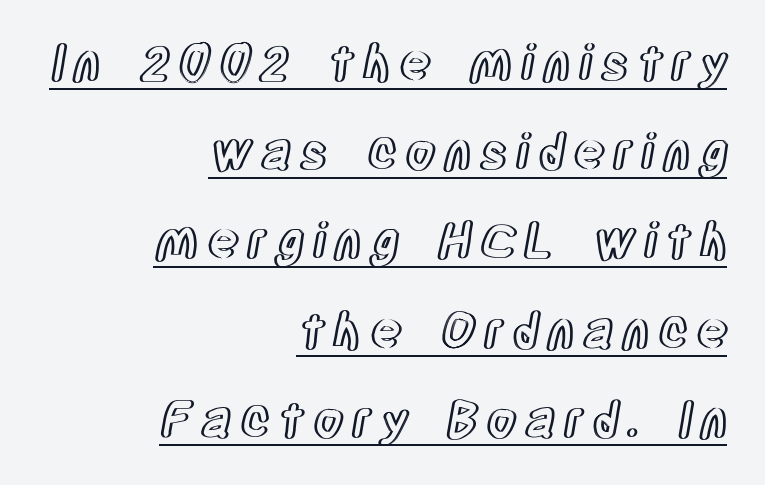
{"width": "condensed", "x_height": "large", "monospaced": "no", "underline": "yes", "align": "right", "line_spacing_ratio": 1.82, "glyph_px": 49}
